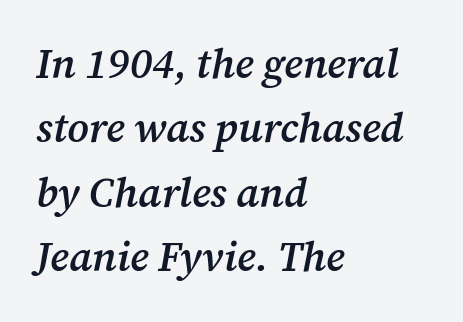
The image shows 41 px semibold serif type, italic (leaning right); set left-aligned, normal line spacing (1.57x), normal letter spacing, not underlined; medium stroke contrast and a medium x-height.
